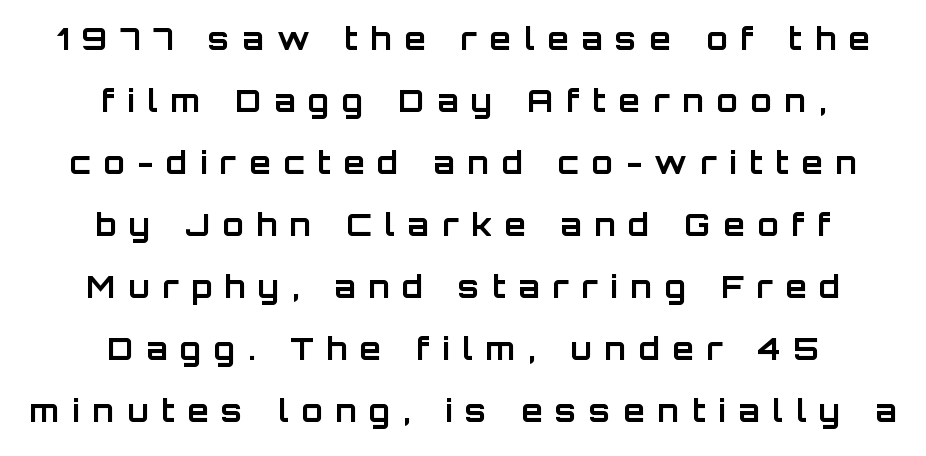
Which margin do the lines hug? Neither — every line sits in the middle. Plenty of ink on the page — the face is bold. Nothing sits at the stroke ends, so this counts as sans-serif. The typography opts for an upright posture over an oblique one. Compared with typical paragraphs, the rows here are farther apart.
